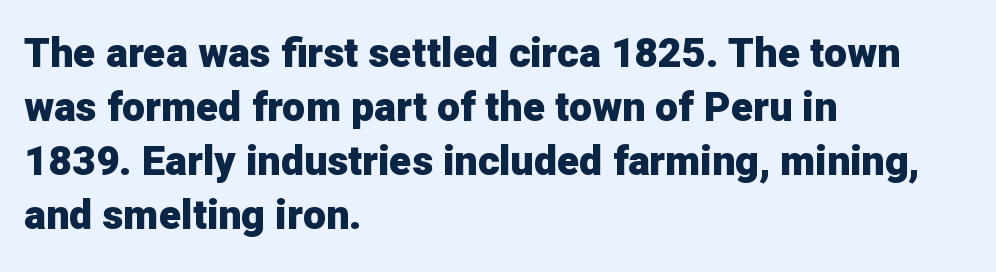
{"serif": "no", "italic": "no", "bold": "yes", "weight": "heavy", "width": "normal", "stroke_contrast": "low", "x_height": "medium", "monospaced": "no", "underline": "no", "align": "left", "line_spacing": "normal", "line_spacing_ratio": 1.32, "letter_spacing": "normal", "letter_spacing_em": 0.0, "glyph_px": 41}
